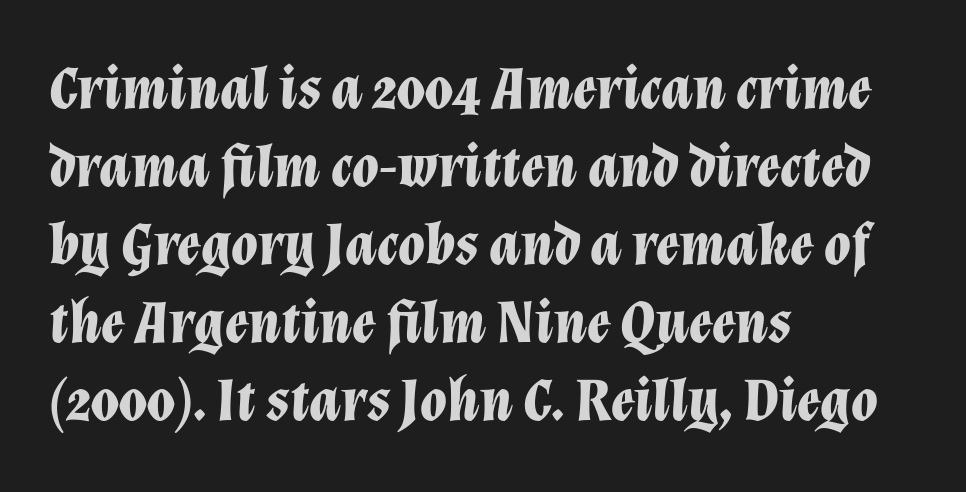
The image shows 61 px bold type, italic (leaning right); set left-aligned, normal line spacing (1.28x), normal letter spacing, not underlined; low stroke contrast and a medium x-height.
